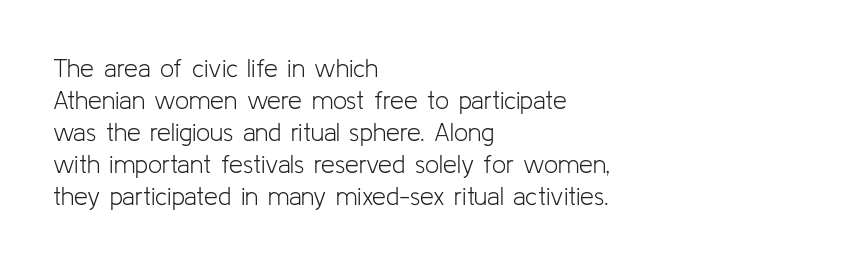
The image shows 25 px text type, upright; set left-aligned, normal line spacing (1.28x), normal letter spacing, not underlined.
